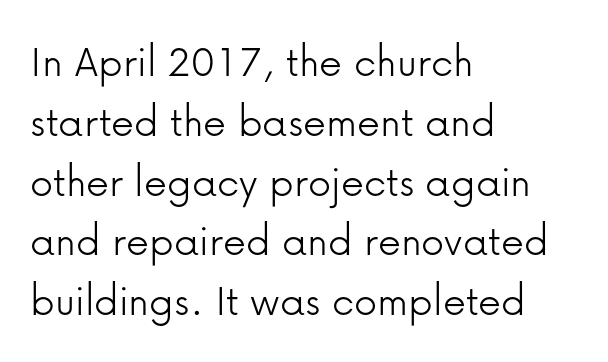
Q: Is the text bold? A: No.
Q: Is the text italic (slanted)? A: No, it is upright.
Q: Is the typeface a serif or a sans-serif typeface? A: Sans-serif.
Q: Is the text underlined? A: No.
Q: How is the paragraph aligned? A: Left-aligned.
Q: Is the spacing between letters normal or unusually wide? A: Normal.
Q: Is the spacing between lines tight, normal or loose? A: Normal.
Q: Width (condensed, normal, or wide)? A: Normal.
Q: Stroke contrast? A: Low.
Q: x-height? A: Medium.
Q: Monospaced? A: No.
